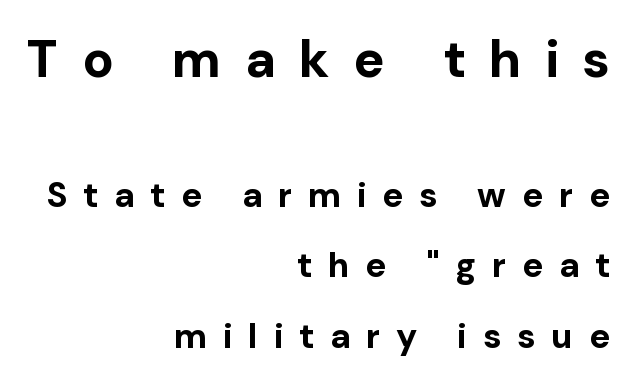
Do the characters align in a grid? No, the font is proportional. Rows of type keep a wide berth in the vertical direction. Visually the block forms a straight wall on the right and a jagged coastline on the left. Look at the glyph heights: the upper group is clearly the bigger setting. Weight check: bold — yes, fully.
